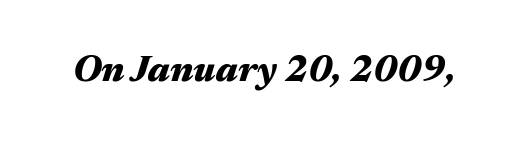
The image shows 37 px heavy, wide type, italic (leaning right); set normal letter spacing, not underlined; medium stroke contrast and a medium x-height.
